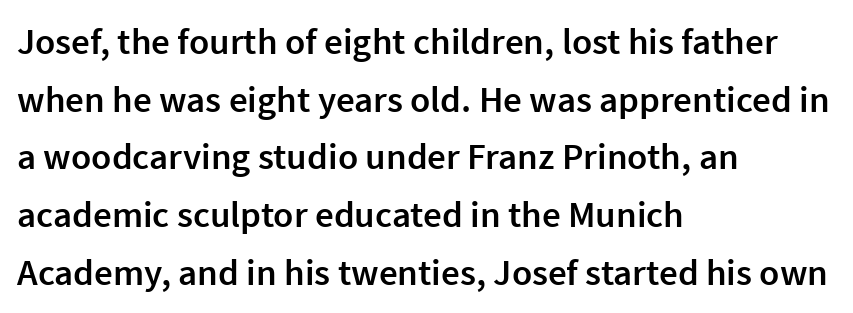
Leading matches the norm, producing a regular column. The passage shown is semibold, sitting just below true bold. Lines of text with bare space underneath. Each letter keeps its own natural width here, so spacing adapts to shape. Every stem runs plumb, perpendicular to the baseline. Type style note: lacks serifs.
